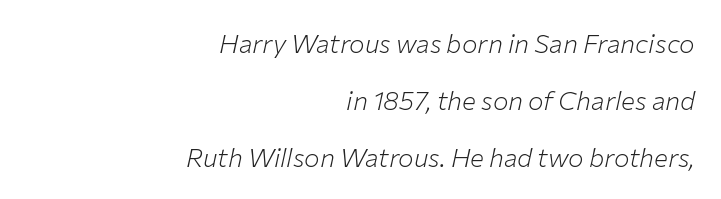
Q: Is the text bold? A: No.
Q: Is the text italic (slanted)? A: Yes, it leans right by about 12 degrees.
Q: Is the text underlined? A: No.
Q: How is the paragraph aligned? A: Right-aligned.
Q: Is the spacing between letters normal or unusually wide? A: Normal.
Q: Is the spacing between lines tight, normal or loose? A: Loose.
